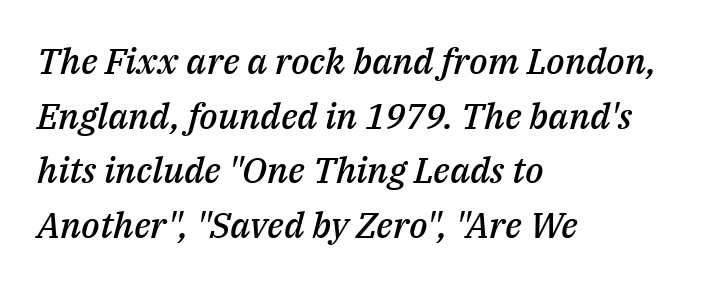
The image shows 36 px semibold type, italic (leaning right); set left-aligned, normal line spacing (1.52x), normal letter spacing, not underlined; medium stroke contrast and a medium x-height.
